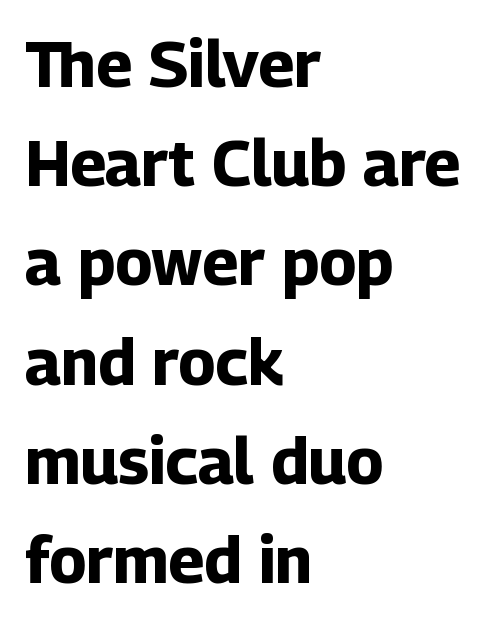
Q: Is the text bold? A: Yes.
Q: Is the text italic (slanted)? A: No, it is upright.
Q: Is the typeface a serif or a sans-serif typeface? A: Sans-serif.
Q: Is the text underlined? A: No.
Q: How is the paragraph aligned? A: Left-aligned.
Q: Is the spacing between letters normal or unusually wide? A: Normal.
Q: Is the spacing between lines tight, normal or loose? A: Normal.
Q: Width (condensed, normal, or wide)? A: Normal.
Q: Stroke contrast? A: Low.
Q: x-height? A: Medium.
Q: Monospaced? A: No.
